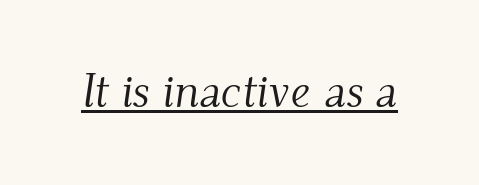
{"serif": "yes", "italic": "yes", "lean": "right", "slant_degrees": 9, "bold": "no", "weight": "light", "width": "normal", "stroke_contrast": "medium", "x_height": "small", "monospaced": "no", "underline": "yes", "letter_spacing": "normal", "letter_spacing_em": 0.0, "glyph_px": 48}
